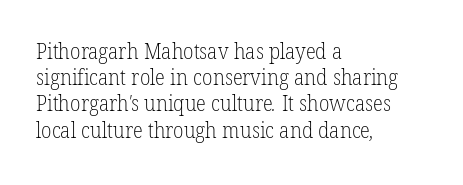
Q: Is the text bold? A: No.
Q: Is the text underlined? A: No.
Q: How is the paragraph aligned? A: Left-aligned.
Q: Is the spacing between letters normal or unusually wide? A: Normal.
Q: Is the spacing between lines tight, normal or loose? A: Normal.
